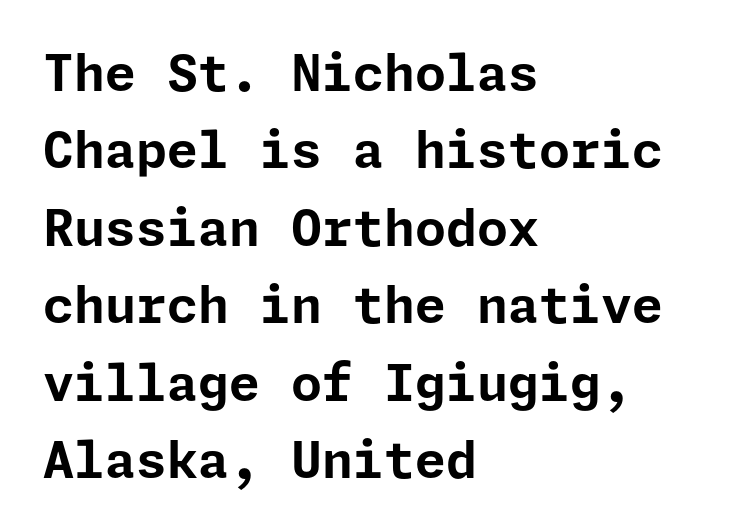
The image shows 50 px bold sans-serif type, upright; set left-aligned, normal line spacing (1.55x), normal letter spacing, not underlined; low stroke contrast and a medium x-height.
